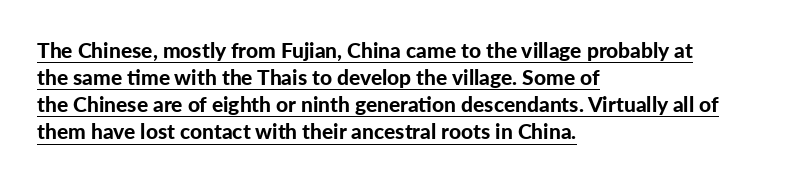
Horizontal alignment here is leftward, the default for most running prose. Normally led — the rows are evenly, conventionally spaced. Italic: no, the glyphs are upright roman. Descenders here cross a horizontal rule under the line. Each glyph is drawn with heavy, bold strokes. The letterforms sit shoulder to shoulder at normal distance.
